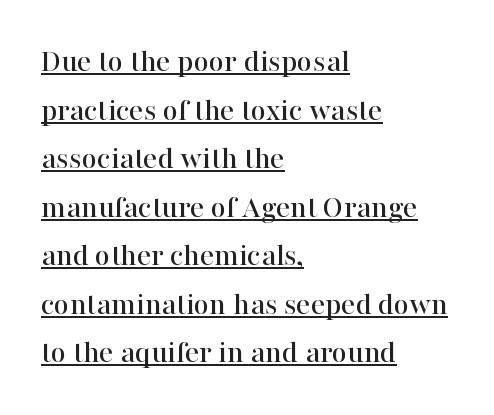
The image shows 33 px serif type, upright; set left-aligned, normal line spacing (1.47x), normal letter spacing, underlined; high stroke contrast and a medium x-height.
